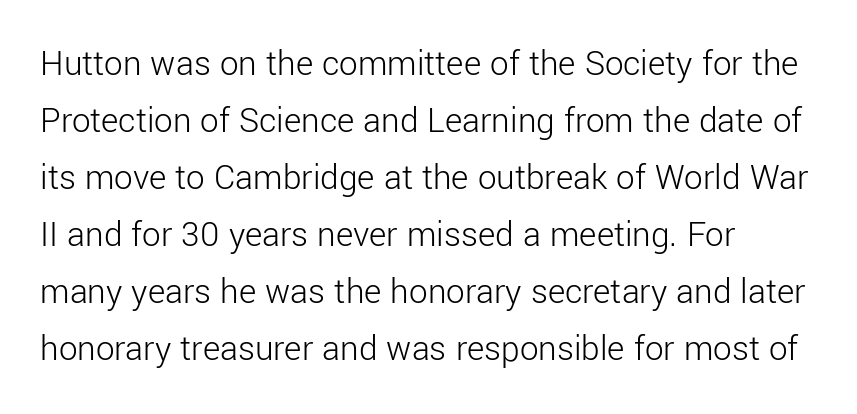
The image shows 37 px light sans-serif type, upright; set left-aligned, normal line spacing (1.54x), normal letter spacing, not underlined; low stroke contrast and a medium x-height.
